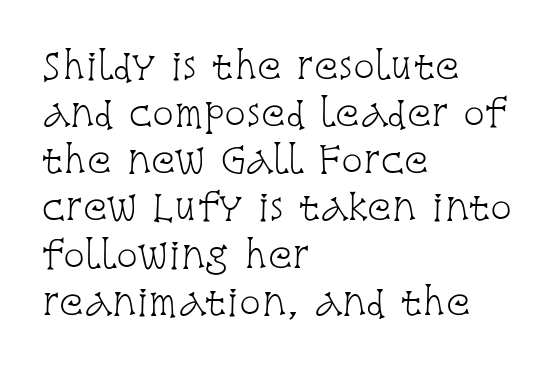
The image shows 36 px light, condensed serif type, upright; set left-aligned, normal line spacing (1.31x), normal letter spacing, not underlined; low stroke contrast and a large x-height.
